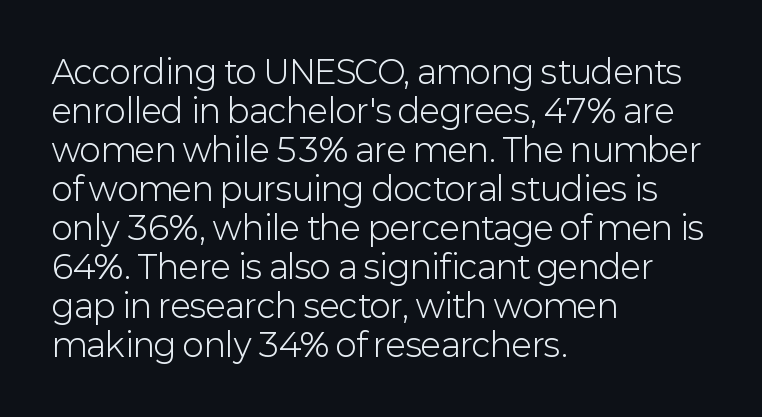
Q: Is the text bold? A: No.
Q: Is the text italic (slanted)? A: No, it is upright.
Q: Is the typeface a serif or a sans-serif typeface? A: Sans-serif.
Q: Is the text underlined? A: No.
Q: How is the paragraph aligned? A: Left-aligned.
Q: Is the spacing between letters normal or unusually wide? A: Normal.
Q: Width (condensed, normal, or wide)? A: Normal.
Q: Stroke contrast? A: Low.
Q: x-height? A: Medium.
Q: Monospaced? A: No.
